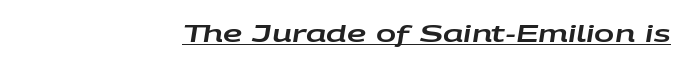
Q: Is the text italic (slanted)? A: Yes, it leans right by about 9 degrees.
Q: Is the text underlined? A: Yes.
Q: How is the paragraph aligned? A: Right-aligned.
Q: Is the spacing between letters normal or unusually wide? A: Normal.
